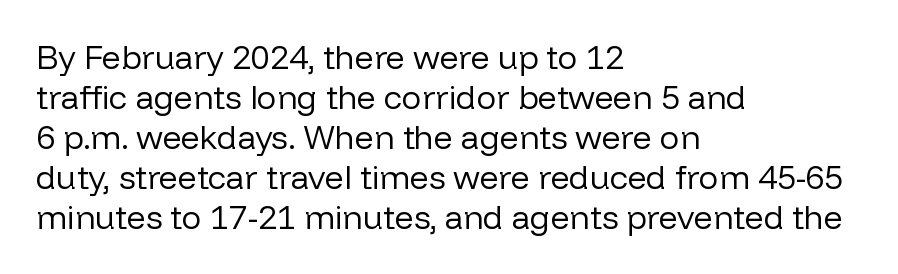
Q: Is the text bold? A: No.
Q: Is the text italic (slanted)? A: No, it is upright.
Q: Is the typeface a serif or a sans-serif typeface? A: Sans-serif.
Q: Is the text underlined? A: No.
Q: How is the paragraph aligned? A: Left-aligned.
Q: Is the spacing between letters normal or unusually wide? A: Normal.
Q: Width (condensed, normal, or wide)? A: Normal.
Q: Stroke contrast? A: Low.
Q: x-height? A: Medium.
Q: Monospaced? A: No.
